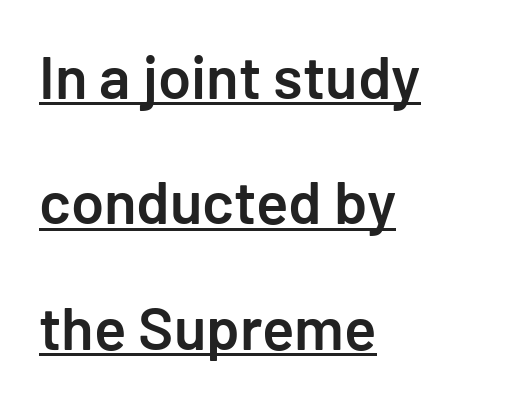
{"serif": "no", "italic": "no", "bold": "semi", "weight": "semibold", "width": "normal", "stroke_contrast": "low", "x_height": "medium", "underline": "yes", "align": "left", "line_spacing": "loose", "line_spacing_ratio": 2.09, "letter_spacing": "normal", "letter_spacing_em": 0.0, "glyph_px": 60}
